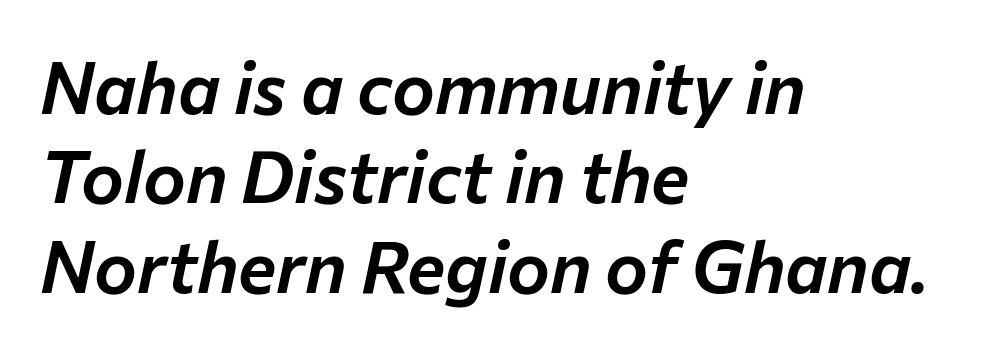
{"italic": "yes", "lean": "right", "slant_degrees": 12, "width": "normal", "stroke_contrast": "low", "x_height": "medium", "monospaced": "no", "underline": "no", "align": "left", "line_spacing_ratio": 1.24, "letter_spacing": "normal", "letter_spacing_em": 0.0, "glyph_px": 72}
